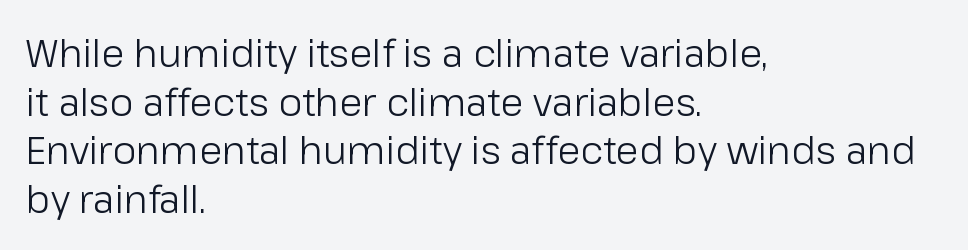
Q: Is the text bold? A: No.
Q: Is the text italic (slanted)? A: No, it is upright.
Q: Is the typeface a serif or a sans-serif typeface? A: Sans-serif.
Q: Is the text underlined? A: No.
Q: How is the paragraph aligned? A: Left-aligned.
Q: Is the spacing between letters normal or unusually wide? A: Normal.
Q: Is the spacing between lines tight, normal or loose? A: Normal.
Q: Width (condensed, normal, or wide)? A: Normal.
Q: Stroke contrast? A: Low.
Q: x-height? A: Medium.
Q: Monospaced? A: No.
